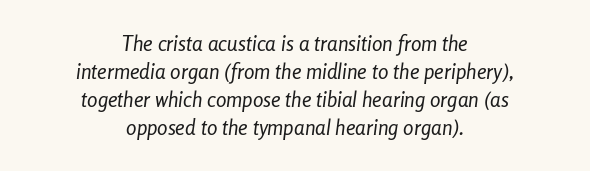
This sample is center-justified, so both line endings float freely. Words appear dense and cohesive because spacing is normal. Stems and bowls with no extra thickness — not bold. The area under the type is left untouched. Rendered with sloped, italic letterforms.
